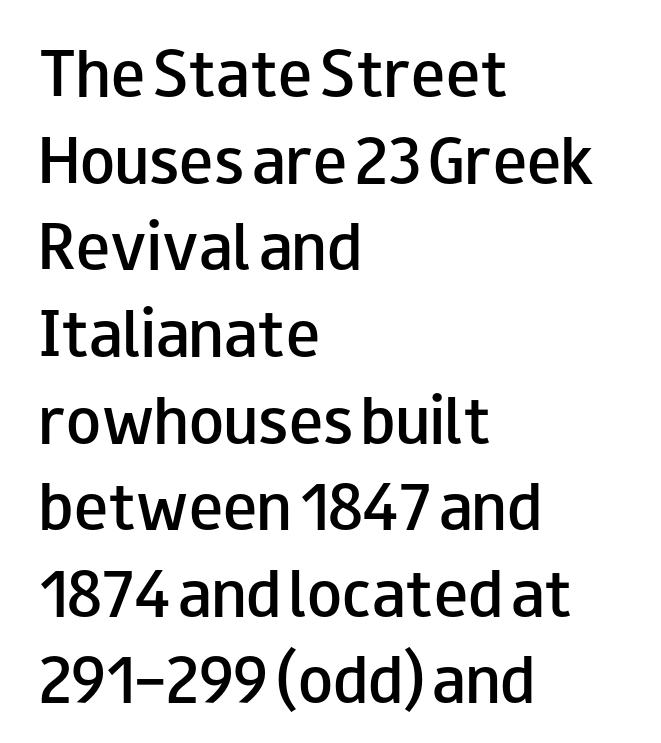
Q: Is the text bold? A: Semi-bold.
Q: Is the text italic (slanted)? A: No, it is upright.
Q: Is the typeface a serif or a sans-serif typeface? A: Sans-serif.
Q: Is the text underlined? A: No.
Q: How is the paragraph aligned? A: Left-aligned.
Q: Is the spacing between letters normal or unusually wide? A: Normal.
Q: Is the spacing between lines tight, normal or loose? A: Normal.
Q: Width (condensed, normal, or wide)? A: Wide.
Q: Stroke contrast? A: Low.
Q: x-height? A: Small.
Q: Monospaced? A: No.
